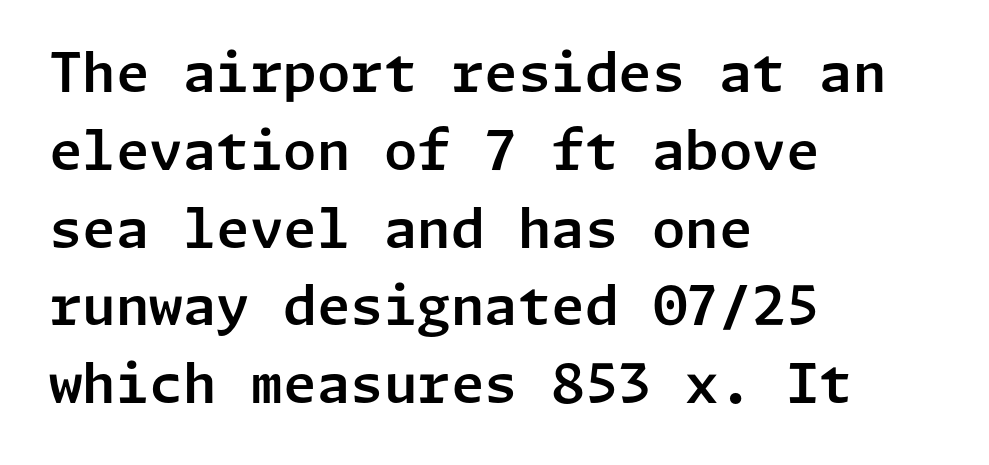
The image shows 54 px sans-serif type, upright; set left-aligned, normal line spacing (1.44x), normal letter spacing, not underlined; low stroke contrast and a medium x-height.
